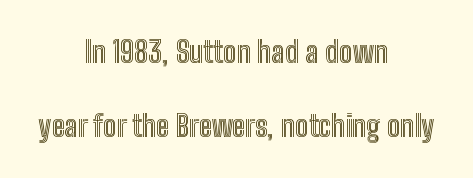
{"italic": "no", "width": "condensed", "x_height": "medium", "monospaced": "no", "underline": "no", "align": "center", "line_spacing": "loose", "line_spacing_ratio": 2.48, "letter_spacing": "normal", "letter_spacing_em": 0.0, "glyph_px": 30}
